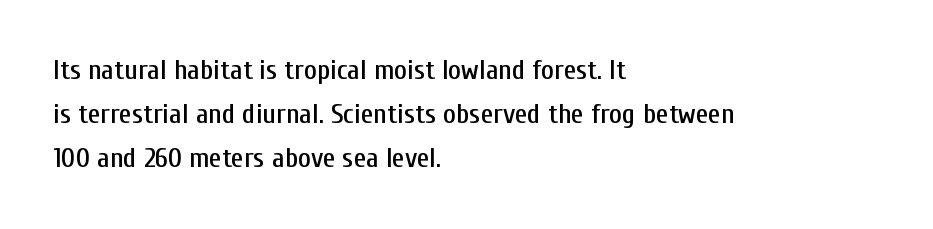
You could not count columns in this text — the font is proportionally spaced. This sample uses an upright cut, with every glyph sitting square on the baseline. Descenders hang freely into open space. The rendering shows plain stroke endings on the letterforms — a sans-serif design.
